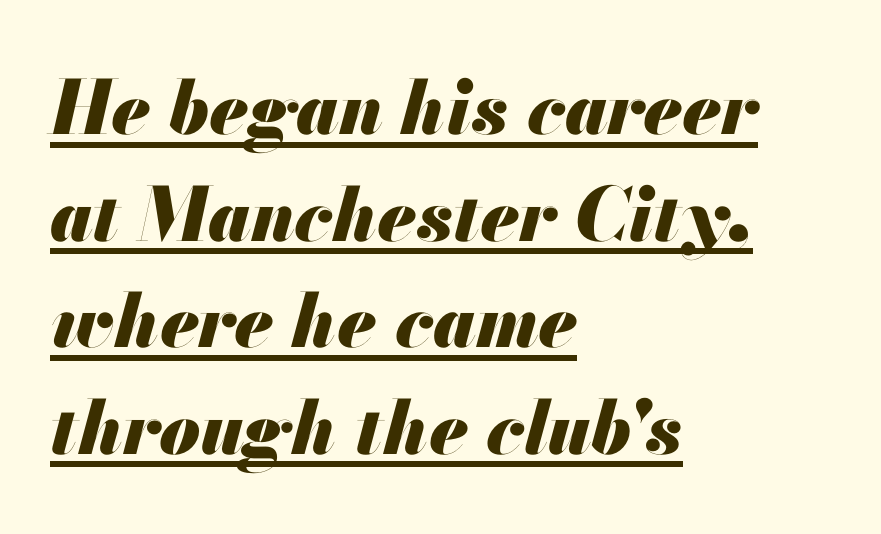
The rendering uses natural spacing where letterforms have individual widths. This sample uses an oblique cut, with every glyph tilted off the vertical. Teacher's note: observe the even left margin — that is flush-left alignment. Baseline-to-baseline distance is the conventional proportion of letter height.
